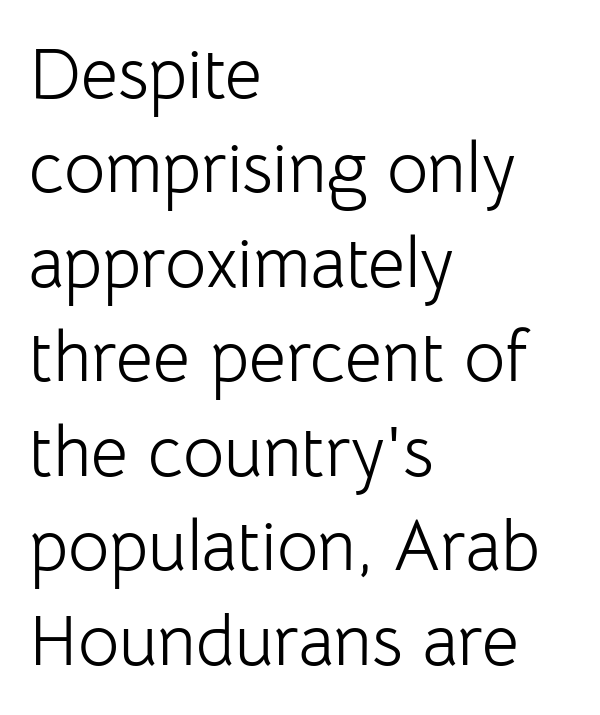
Q: Is the text bold? A: No.
Q: Is the text italic (slanted)? A: No, it is upright.
Q: Is the typeface a serif or a sans-serif typeface? A: Sans-serif.
Q: Is the text underlined? A: No.
Q: How is the paragraph aligned? A: Left-aligned.
Q: Is the spacing between letters normal or unusually wide? A: Normal.
Q: Is the spacing between lines tight, normal or loose? A: Normal.
Q: Width (condensed, normal, or wide)? A: Normal.
Q: Stroke contrast? A: Low.
Q: x-height? A: Medium.
Q: Monospaced? A: No.
